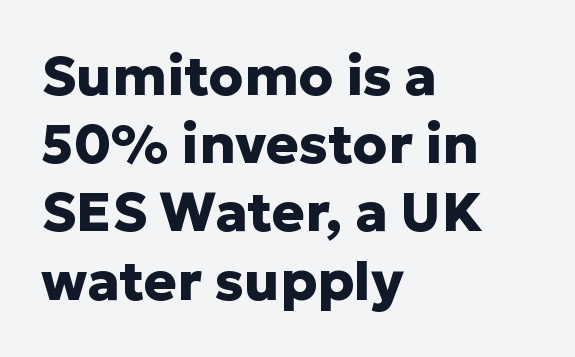
{"serif": "no", "italic": "no", "bold": "yes", "weight": "heavy", "width": "normal", "stroke_contrast": "low", "x_height": "medium", "monospaced": "no", "underline": "no", "align": "left", "line_spacing_ratio": 1.24, "letter_spacing": "normal", "letter_spacing_em": 0.0, "glyph_px": 55}
